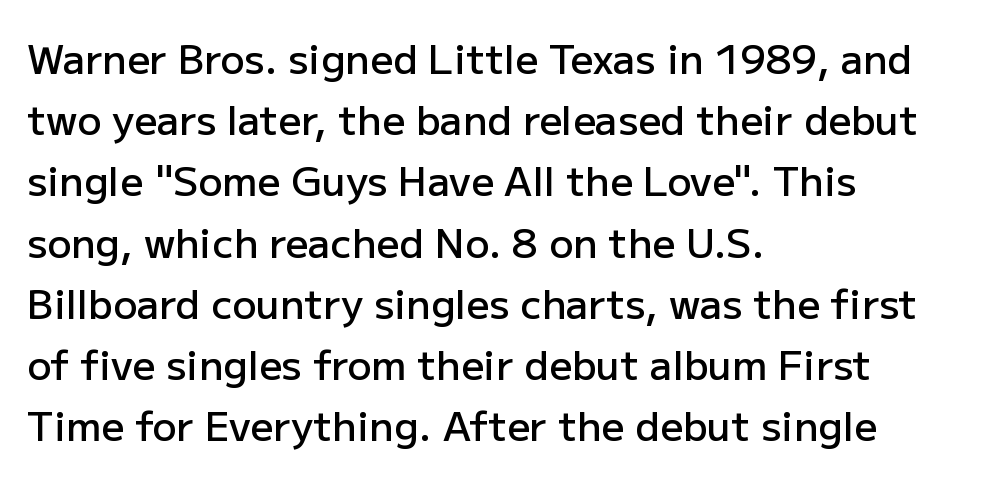
Leftover space on each line is placed entirely after the last word. The zone under the glyphs is completely vacant. What kind of face is this? One without serifs — a sans. Posture: upright roman.
